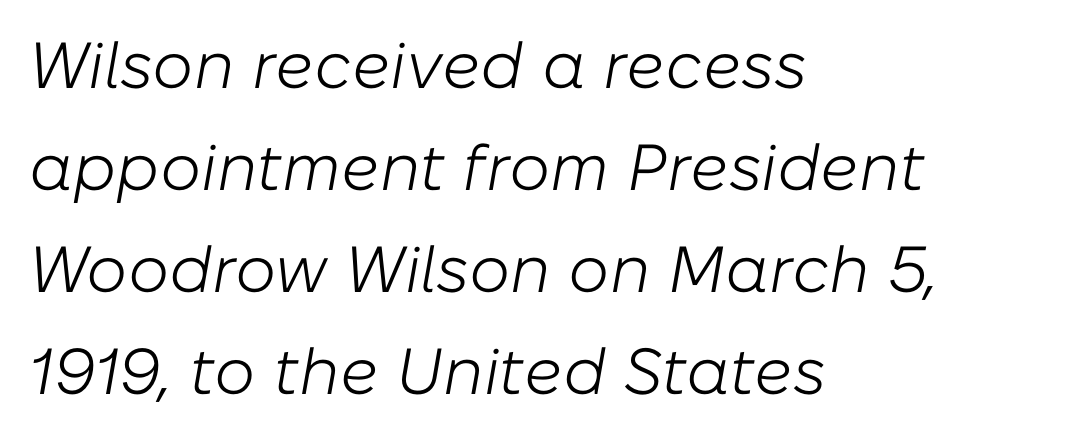
Characters follow at the spacing the type designer built in. Letters rest on an invisible, unmarked baseline. Varying glyph widths throughout — classic text-font behaviour. The face used here has a pronounced slope to its letters. The characters are drawn with everyday or finer stroke widths. The paragraph has a hard left edge and a soft right edge.
